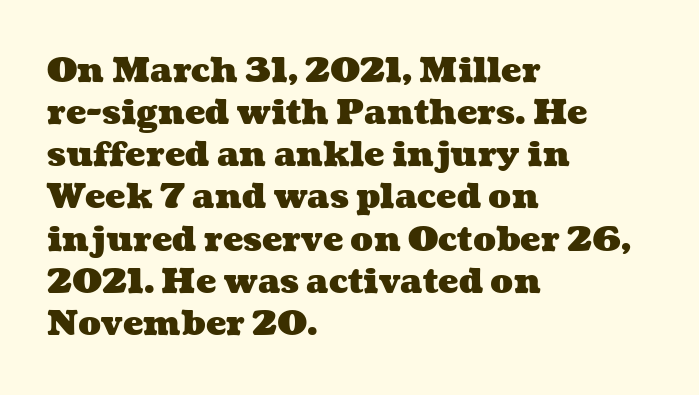
Q: Is the text bold? A: Yes.
Q: Is the text underlined? A: No.
Q: How is the paragraph aligned? A: Left-aligned.
Q: Is the spacing between letters normal or unusually wide? A: Normal.
Q: Width (condensed, normal, or wide)? A: Wide.
Q: Stroke contrast? A: Medium.
Q: x-height? A: Medium.
Q: Monospaced? A: No.
